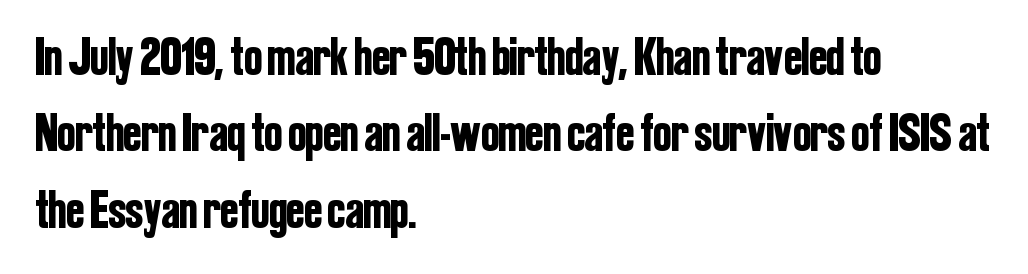
{"serif": "no", "italic": "no", "width": "condensed", "stroke_contrast": "low", "x_height": "medium", "monospaced": "no", "underline": "no", "align": "left", "line_spacing": "normal", "line_spacing_ratio": 1.44, "letter_spacing": "normal", "letter_spacing_em": 0.0, "glyph_px": 53}
